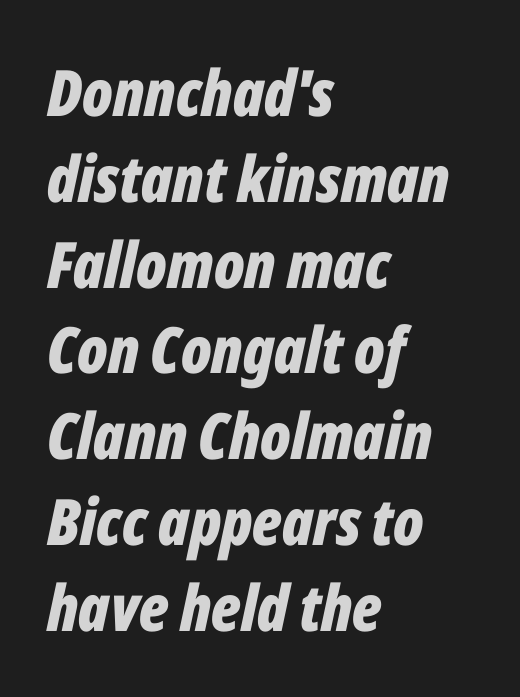
The image shows 64 px bold, condensed type, italic (leaning right); set left-aligned, normal line spacing (1.34x), normal letter spacing, not underlined; low stroke contrast and a medium x-height.
